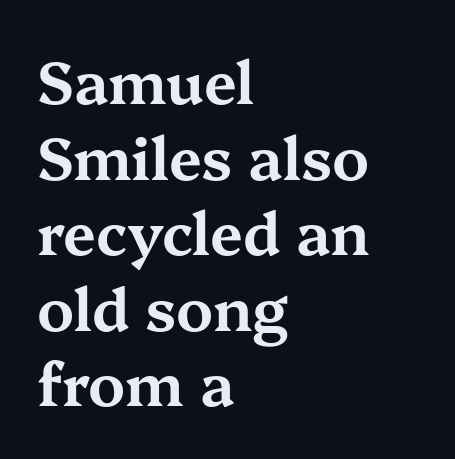
Q: Is the text italic (slanted)? A: No, it is upright.
Q: Is the typeface a serif or a sans-serif typeface? A: Serif.
Q: Is the text underlined? A: No.
Q: How is the paragraph aligned? A: Left-aligned.
Q: Is the spacing between letters normal or unusually wide? A: Normal.
Q: Is the spacing between lines tight, normal or loose? A: Normal.
Q: Width (condensed, normal, or wide)? A: Wide.
Q: Stroke contrast? A: Medium.
Q: x-height? A: Medium.
Q: Monospaced? A: No.
